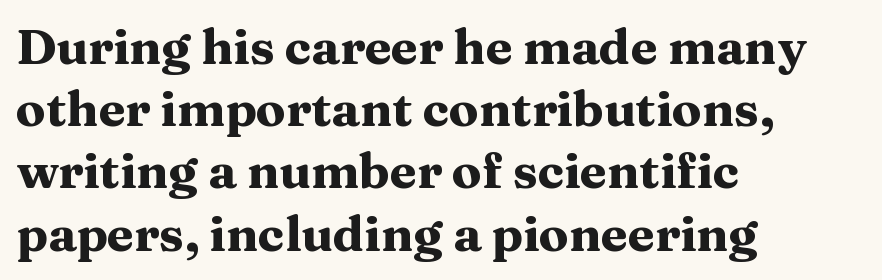
{"serif": "yes", "italic": "no", "bold": "yes", "weight": "heavy", "width": "wide", "stroke_contrast": "medium", "x_height": "medium", "monospaced": "no", "underline": "no", "align": "left", "line_spacing": "normal", "line_spacing_ratio": 1.27, "letter_spacing": "normal", "letter_spacing_em": 0.0, "glyph_px": 49}
